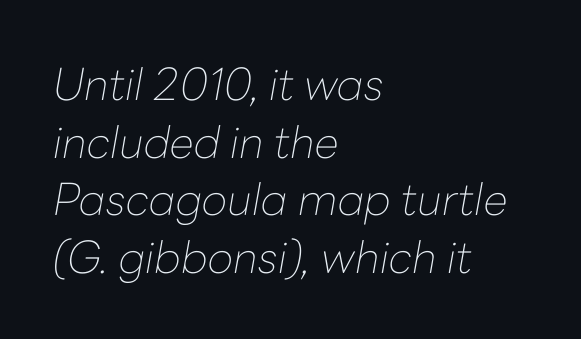
Q: Is the text bold? A: No.
Q: Is the text italic (slanted)? A: Yes, it leans right by about 10 degrees.
Q: Is the text underlined? A: No.
Q: How is the paragraph aligned? A: Left-aligned.
Q: Is the spacing between letters normal or unusually wide? A: Normal.
Q: Is the spacing between lines tight, normal or loose? A: Normal.
Q: Width (condensed, normal, or wide)? A: Normal.
Q: Stroke contrast? A: Low.
Q: x-height? A: Medium.
Q: Monospaced? A: No.
